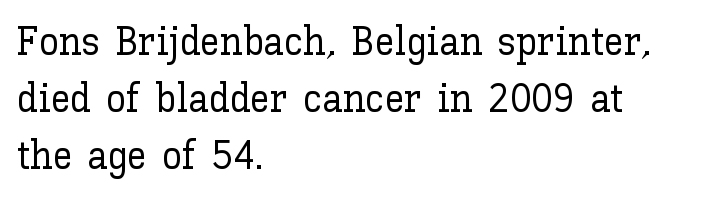
Q: Is the text italic (slanted)? A: No, it is upright.
Q: Is the text underlined? A: No.
Q: How is the paragraph aligned? A: Left-aligned.
Q: Is the spacing between letters normal or unusually wide? A: Normal.
Q: Is the spacing between lines tight, normal or loose? A: Normal.
Q: Width (condensed, normal, or wide)? A: Normal.
Q: Stroke contrast? A: Low.
Q: x-height? A: Medium.
Q: Monospaced? A: No.
